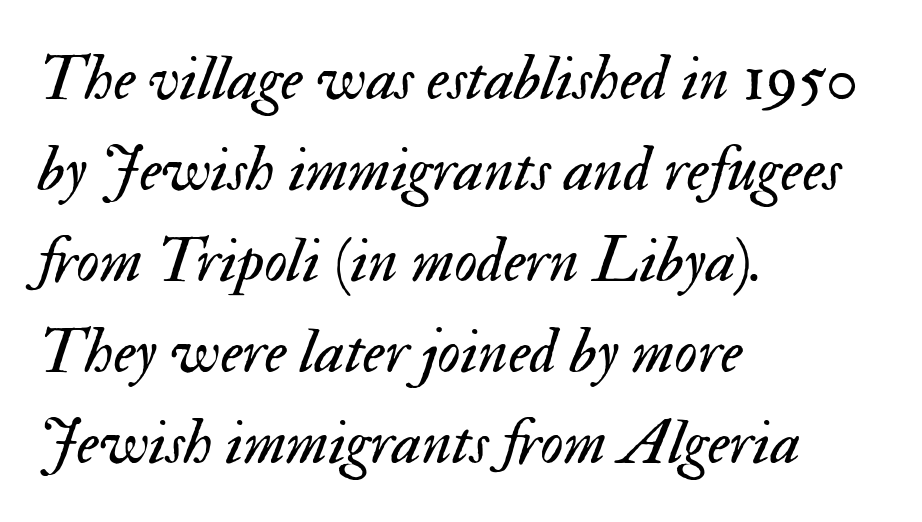
There is no visible air inserted between adjacent glyphs. The strip under each line holds only bare page. Compared with typical paragraphs, the rows here are spaced about the same. The passage shown leans; its letterforms are oblique. Casual observation: everything's shoved over to the left.
